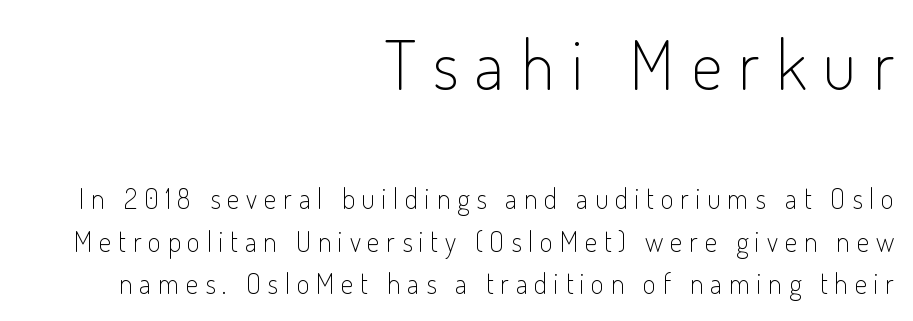
Q: Is the text bold? A: No.
Q: Is the text italic (slanted)? A: No, it is upright.
Q: Is the typeface a serif or a sans-serif typeface? A: Sans-serif.
Q: Is the text underlined? A: No.
Q: How is the paragraph aligned? A: Right-aligned.
Q: Is the spacing between letters normal or unusually wide? A: Unusually wide.
Q: Is the spacing between lines tight, normal or loose? A: Normal.
Q: Which block of text is set in a larger size, the first (top) or the second (bottom)? A: The first (top) one.
Q: Width (condensed, normal, or wide)? A: Condensed.
Q: Stroke contrast? A: Low.
Q: x-height? A: Small.
Q: Monospaced? A: No.
